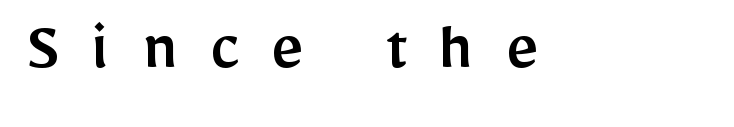
{"serif": "no", "italic": "no", "width": "normal", "stroke_contrast": "low", "x_height": "medium", "monospaced": "no", "underline": "no", "letter_spacing": "wide", "letter_spacing_em": 0.44, "glyph_px": 72}
